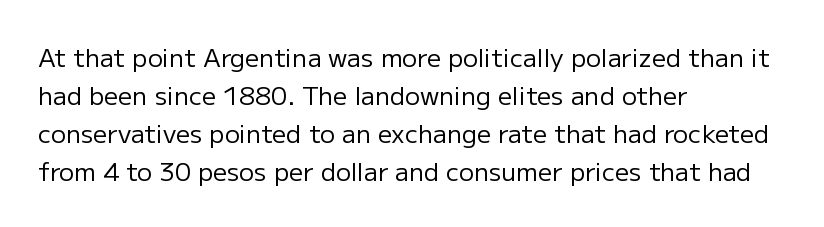
Q: Is the text bold? A: No.
Q: Is the text italic (slanted)? A: No, it is upright.
Q: Is the text underlined? A: No.
Q: How is the paragraph aligned? A: Left-aligned.
Q: Is the spacing between letters normal or unusually wide? A: Normal.
Q: Is the spacing between lines tight, normal or loose? A: Normal.
